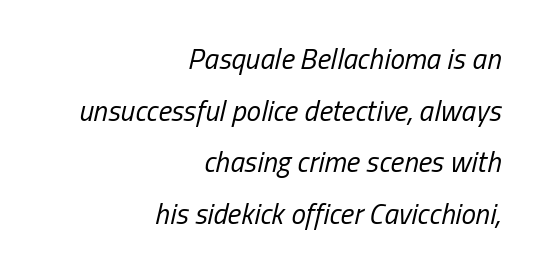
Glyph-to-glyph distance matches everyday printed text. A student would call this right alignment; a typographer would say flush right, rag left. Proportional: the letters do not fall into vertical columns. It's the slanting kind of type. The space directly below the letters is spotless.
